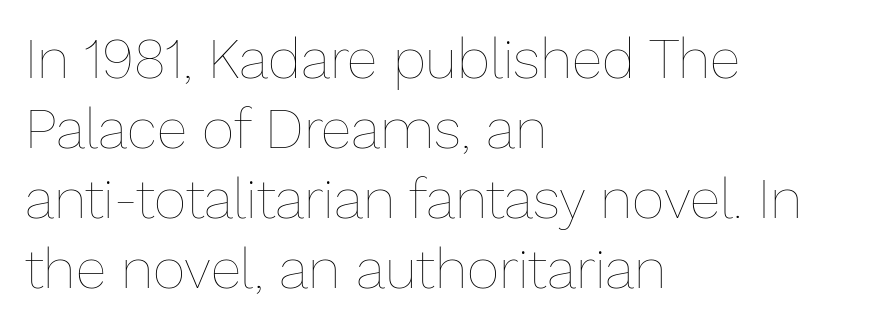
Q: Is the text bold? A: No.
Q: Is the text italic (slanted)? A: No, it is upright.
Q: Is the text underlined? A: No.
Q: How is the paragraph aligned? A: Left-aligned.
Q: Is the spacing between letters normal or unusually wide? A: Normal.
Q: Is the spacing between lines tight, normal or loose? A: Normal.
Q: Width (condensed, normal, or wide)? A: Normal.
Q: Stroke contrast? A: Low.
Q: x-height? A: Medium.
Q: Monospaced? A: No.
